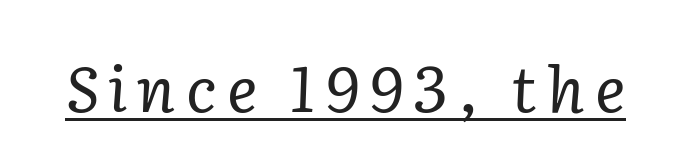
Examine the stroke ends and you'll spot serifs. Underline: present. You could not count columns in this text — the font is proportionally spaced. Unbolded letterforms with no extra heft. The passage shown leans; its letterforms are oblique.
